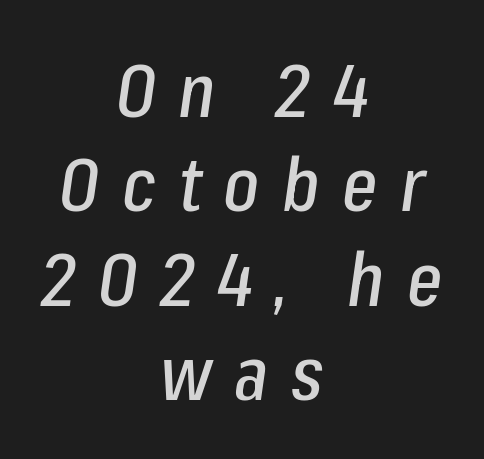
Rendered with sloped, italic letterforms. The lines are quadded center. Rows of type keep a routine distance in the vertical direction. The zone under the glyphs is completely vacant. Character widths vary here, with narrow letters taking less room than wide ones. The rendering inserts visible extra space after every character.
